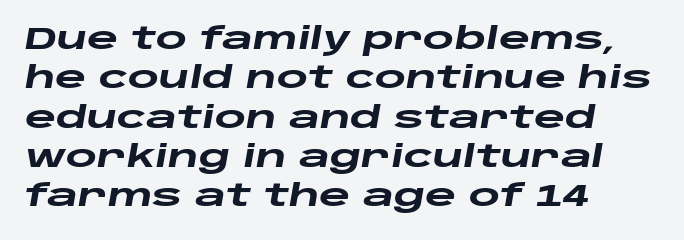
Unmarked baselines from the first word to the last. Proportional: the letters do not fall into vertical columns. The sample has been set heavy, in full bold. Each new line begins a customary step beneath the previous one. Where is the straight margin? On the left. Does extra space separate the letters? No, they use regular spacing.
